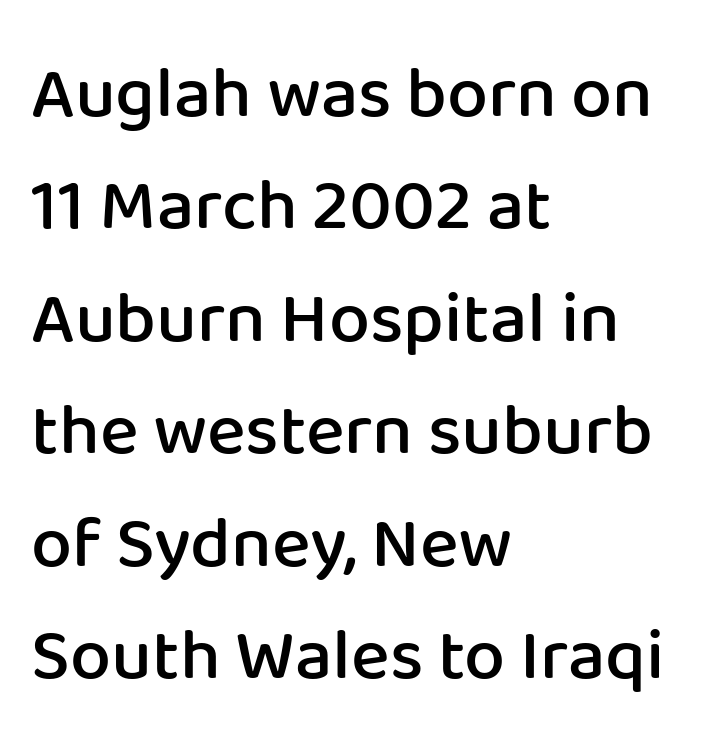
{"serif": "no", "italic": "no", "bold": "semi", "weight": "semibold", "width": "normal", "stroke_contrast": "low", "x_height": "medium", "monospaced": "no", "underline": "no", "align": "left", "line_spacing": "normal", "line_spacing_ratio": 1.54, "letter_spacing": "normal", "letter_spacing_em": 0.0, "glyph_px": 73}
